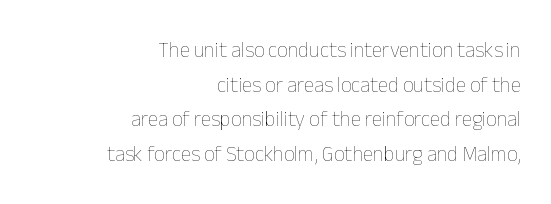
Q: Is the text bold? A: No.
Q: Is the text italic (slanted)? A: No, it is upright.
Q: Is the text underlined? A: No.
Q: How is the paragraph aligned? A: Right-aligned.
Q: Is the spacing between letters normal or unusually wide? A: Normal.
Q: Is the spacing between lines tight, normal or loose? A: Normal.
